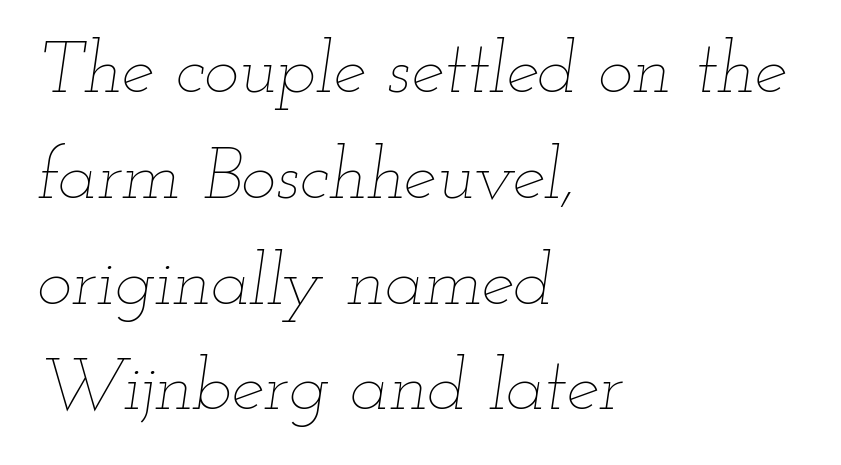
Q: Is the text bold? A: No.
Q: Is the text italic (slanted)? A: Yes, it leans right by about 12 degrees.
Q: Is the text underlined? A: No.
Q: How is the paragraph aligned? A: Left-aligned.
Q: Is the spacing between letters normal or unusually wide? A: Normal.
Q: Is the spacing between lines tight, normal or loose? A: Normal.
Q: Width (condensed, normal, or wide)? A: Wide.
Q: Stroke contrast? A: Low.
Q: x-height? A: Small.
Q: Monospaced? A: No.
